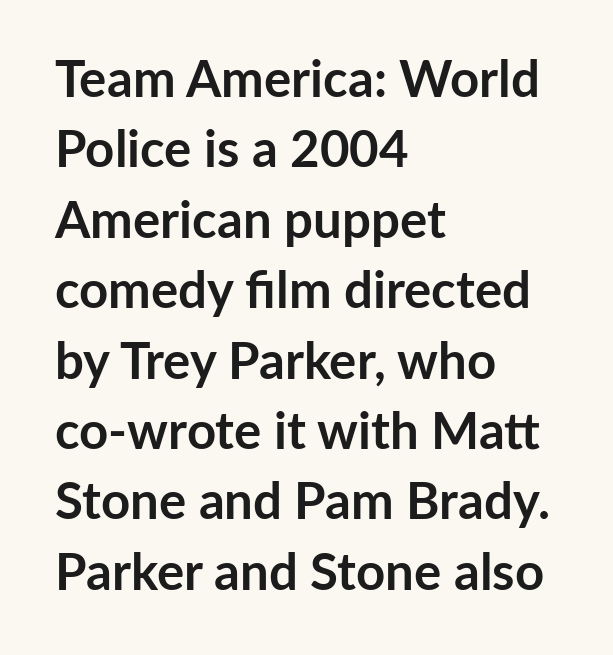
Q: Is the text bold? A: Yes.
Q: Is the text italic (slanted)? A: No, it is upright.
Q: Is the typeface a serif or a sans-serif typeface? A: Sans-serif.
Q: Is the text underlined? A: No.
Q: How is the paragraph aligned? A: Left-aligned.
Q: Is the spacing between letters normal or unusually wide? A: Normal.
Q: Is the spacing between lines tight, normal or loose? A: Normal.
Q: Width (condensed, normal, or wide)? A: Normal.
Q: Stroke contrast? A: Low.
Q: x-height? A: Medium.
Q: Monospaced? A: No.
